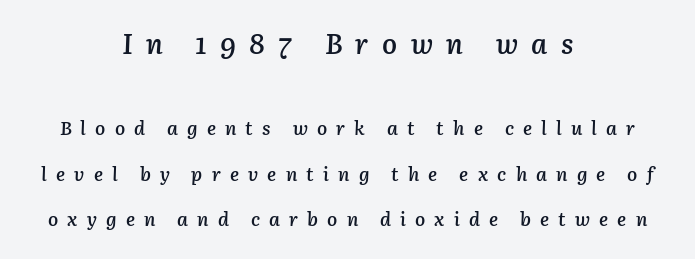
Q: Is the text bold? A: Semi-bold.
Q: Is the text italic (slanted)? A: Yes, it leans right by about 3 degrees.
Q: Is the text underlined? A: No.
Q: How is the paragraph aligned? A: Centered.
Q: Is the spacing between letters normal or unusually wide? A: Unusually wide.
Q: Is the spacing between lines tight, normal or loose? A: Loose.
Q: Which block of text is set in a larger size, the first (top) or the second (bottom)? A: The first (top) one.
Q: Width (condensed, normal, or wide)? A: Normal.
Q: Stroke contrast? A: Low.
Q: x-height? A: Medium.
Q: Monospaced? A: No.
